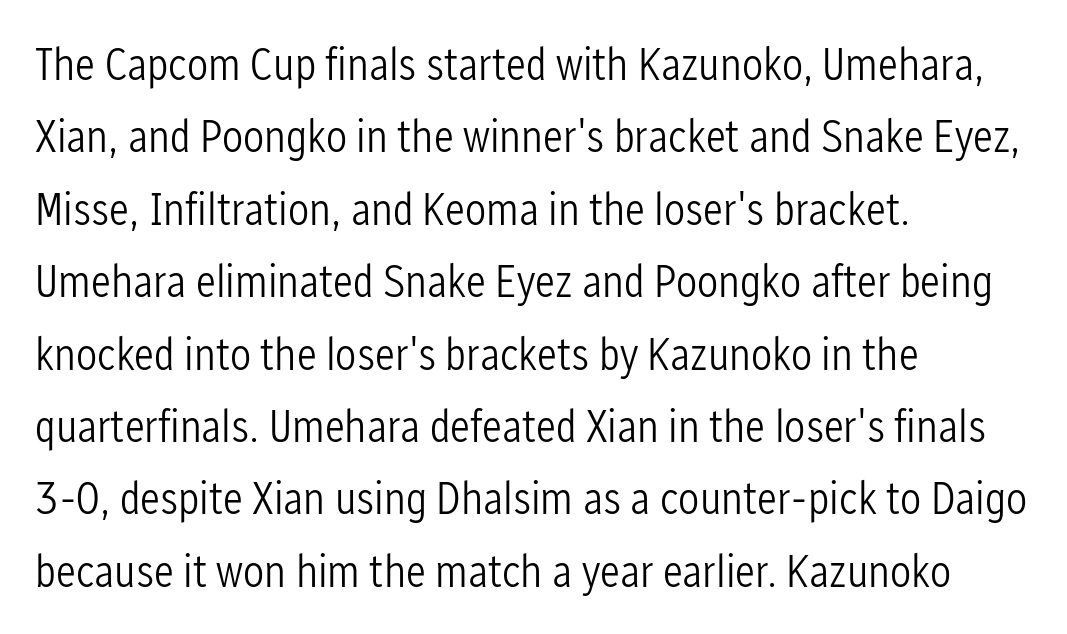
Q: Is the text bold? A: No.
Q: Is the text italic (slanted)? A: No, it is upright.
Q: Is the typeface a serif or a sans-serif typeface? A: Sans-serif.
Q: Is the text underlined? A: No.
Q: How is the paragraph aligned? A: Left-aligned.
Q: Is the spacing between letters normal or unusually wide? A: Normal.
Q: Is the spacing between lines tight, normal or loose? A: Normal.
Q: Width (condensed, normal, or wide)? A: Condensed.
Q: Stroke contrast? A: Low.
Q: x-height? A: Medium.
Q: Monospaced? A: No.
